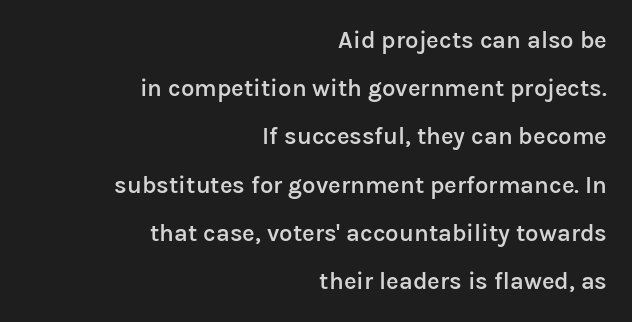
Letters rest on an invisible, unmarked baseline. Line spacing here is loose. Caption: multi-line text, flush right, ragged left. Italic? Not at all — the glyphs are vertical.
